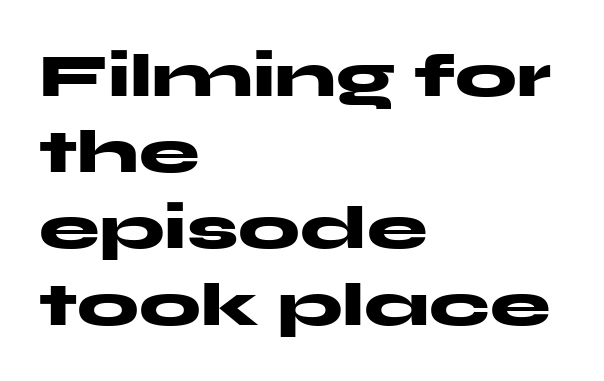
Chunky letters — that's bold for sure. A student would call this left alignment; a typographer would say flush left, rag right. Underlining? Definitely not there. The letters stand upright; this is a roman face.
